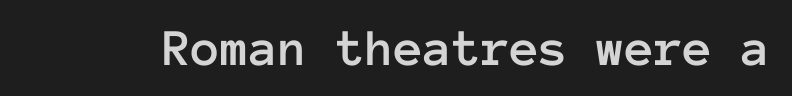
Q: Is the text italic (slanted)? A: No, it is upright.
Q: Is the text underlined? A: No.
Q: Is the spacing between letters normal or unusually wide? A: Normal.
Q: Width (condensed, normal, or wide)? A: Normal.
Q: Stroke contrast? A: Low.
Q: x-height? A: Medium.
Q: Monospaced? A: Yes.
